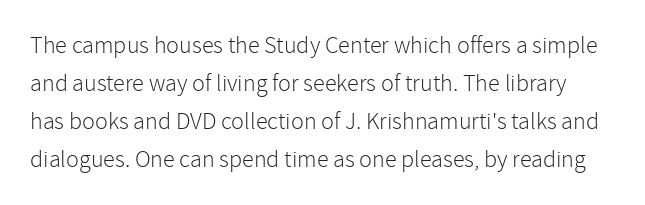
The image shows 24 px text type, upright; set normal line spacing (1.58x), normal letter spacing, not underlined.
